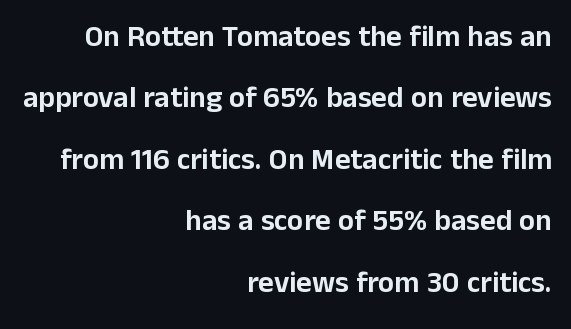
{"serif": "no", "italic": "no", "width": "normal", "stroke_contrast": "low", "x_height": "medium", "monospaced": "no", "underline": "no", "align": "right", "line_spacing": "loose", "line_spacing_ratio": 2.05, "letter_spacing": "normal", "letter_spacing_em": 0.0, "glyph_px": 30}
